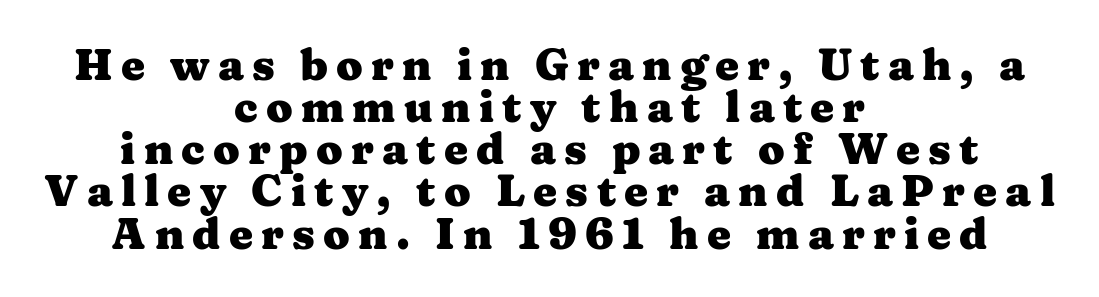
The image shows 43 px heavy, wide serif type, upright; set centered, tight line spacing (0.98x), not underlined; medium stroke contrast and a medium x-height.
